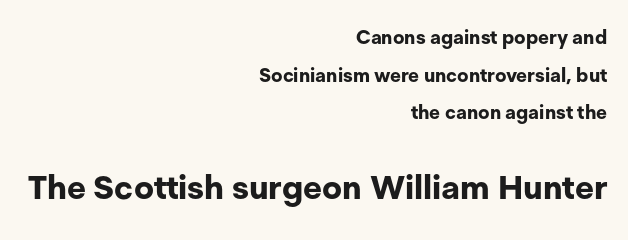
Q: Is the text bold? A: Yes.
Q: Is the text italic (slanted)? A: No, it is upright.
Q: Is the typeface a serif or a sans-serif typeface? A: Sans-serif.
Q: Is the text underlined? A: No.
Q: How is the paragraph aligned? A: Right-aligned.
Q: Is the spacing between letters normal or unusually wide? A: Normal.
Q: Is the spacing between lines tight, normal or loose? A: Loose.
Q: Which block of text is set in a larger size, the first (top) or the second (bottom)? A: The second (bottom) one.
Q: Width (condensed, normal, or wide)? A: Normal.
Q: Stroke contrast? A: Low.
Q: x-height? A: Medium.
Q: Monospaced? A: No.
